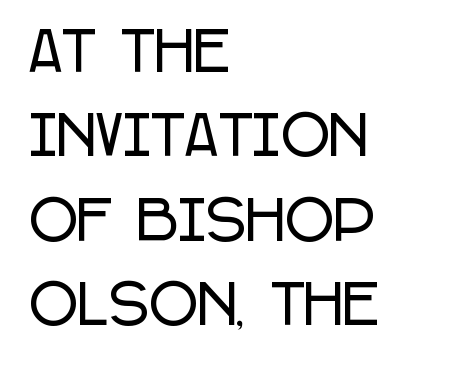
Character widths vary here, with narrow letters taking less room than wide ones. The string is rendered with underlining switched off. Inter-character spacing is left at the font's built-in metrics. Style check: upright. Look at the bottom of the vertical strokes: they stop flat, with no serifs. Layout note: lines flush left.
